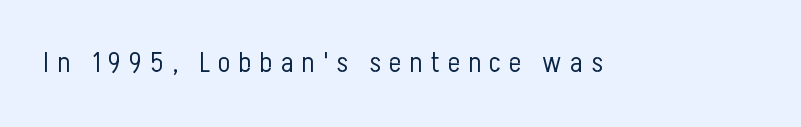
{"serif": "no", "italic": "no", "bold": "no", "weight": "light", "width": "condensed", "stroke_contrast": "low", "x_height": "medium", "monospaced": "no", "underline": "no", "letter_spacing": "wide", "letter_spacing_em": 0.28, "glyph_px": 29}
